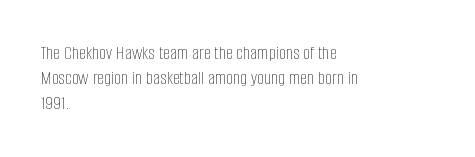
{"italic": "no", "bold": "no", "underline": "no", "align": "left", "line_spacing": "normal", "line_spacing_ratio": 1.26, "letter_spacing": "normal", "letter_spacing_em": 0.0, "glyph_px": 20}
